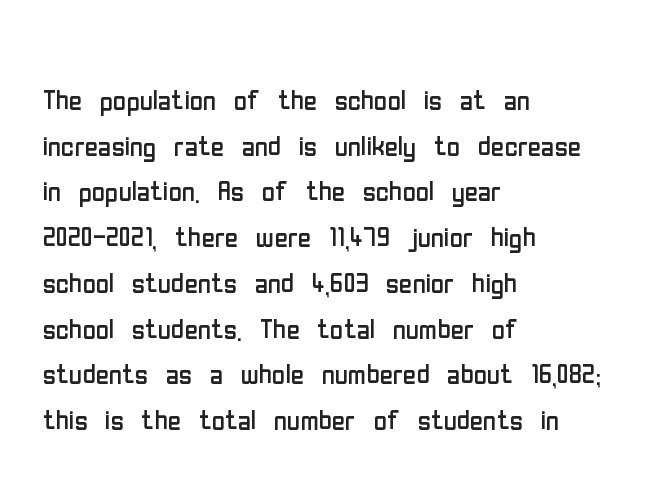
The image shows 36 px regular-weight, condensed sans-serif type, upright; set left-aligned, normal line spacing (1.27x), normal letter spacing, not underlined; low stroke contrast and a medium x-height.
